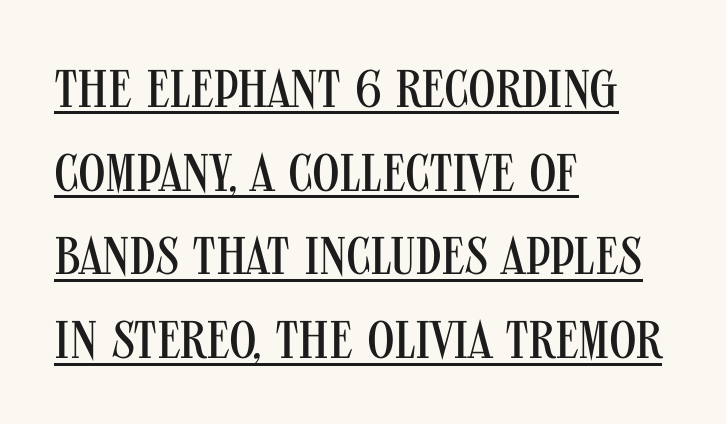
The image shows 53 px regular-weight, condensed sans-serif type, upright; set left-aligned, normal line spacing (1.58x), normal letter spacing, underlined; medium stroke contrast and a large x-height.
